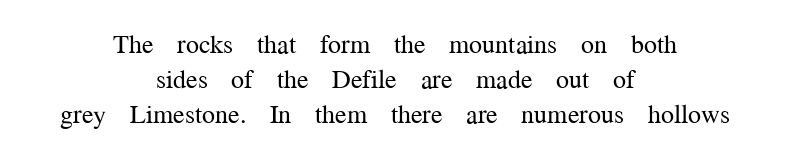
The image shows 26 px text type, upright; set centered, normal line spacing (1.35x), normal letter spacing, not underlined.
